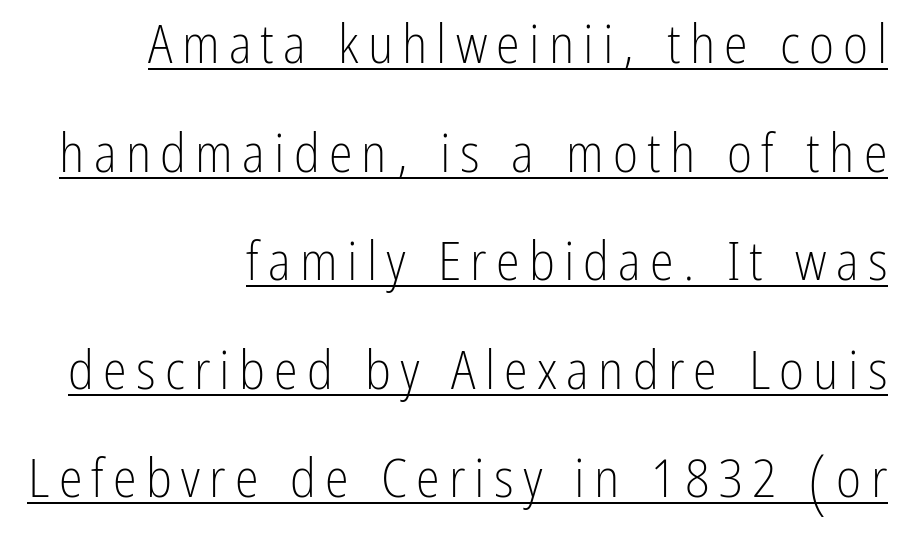
{"serif": "no", "italic": "no", "bold": "no", "weight": "light", "width": "condensed", "stroke_contrast": "low", "x_height": "medium", "monospaced": "no", "underline": "yes", "align": "right", "line_spacing": "loose", "line_spacing_ratio": 2.01, "glyph_px": 54}
